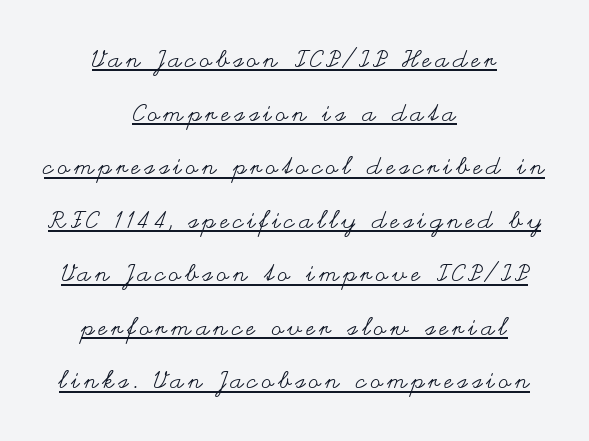
{"bold": "no", "underline": "yes", "align": "center", "line_spacing": "loose", "line_spacing_ratio": 2.23, "glyph_px": 24}
